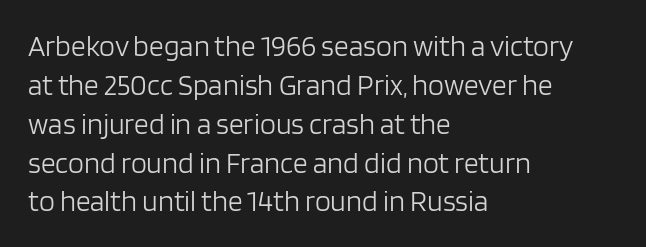
{"serif": "no", "italic": "no", "bold": "no", "weight": "light", "width": "normal", "stroke_contrast": "low", "x_height": "large", "monospaced": "no", "underline": "no", "align": "left", "line_spacing": "normal", "line_spacing_ratio": 1.34, "letter_spacing": "normal", "letter_spacing_em": 0.0, "glyph_px": 29}
